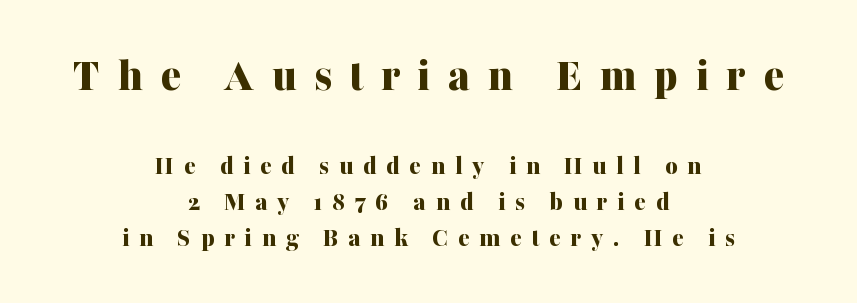
The image shows 48 px bold serif type, upright; set centered, normal line spacing (1.34x), unusually wide letter spacing (+0.36 em), not underlined; the first (top) block is 1.78x larger; medium stroke contrast and a medium x-height.
